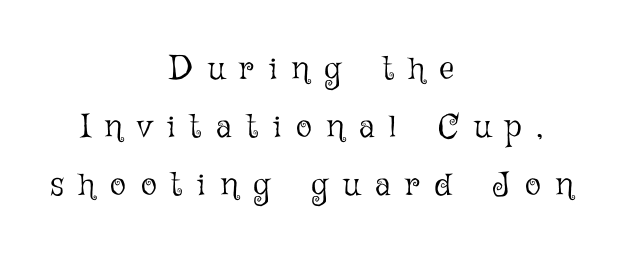
{"italic": "no", "bold": "no", "weight": "light", "width": "normal", "stroke_contrast": "low", "x_height": "medium", "monospaced": "no", "underline": "no", "align": "center", "line_spacing_ratio": 1.76, "letter_spacing": "wide", "letter_spacing_em": 0.46, "glyph_px": 33}
